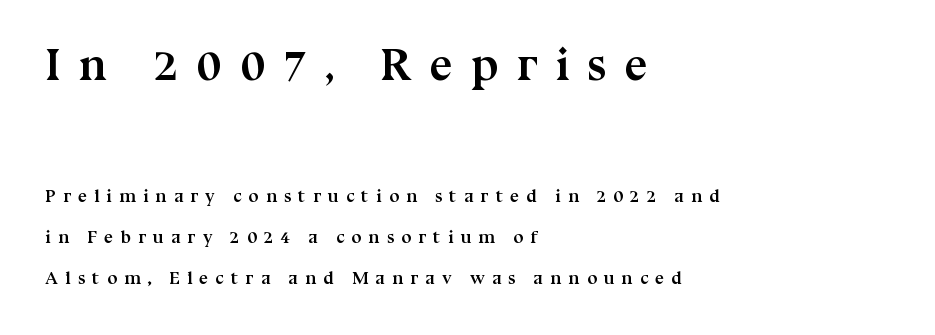
The image shows 46 px semibold serif type, upright; set left-aligned, loose line spacing (2.3x), unusually wide letter spacing (+0.39 em), not underlined; the first (top) block is 2.56x larger; medium stroke contrast and a medium x-height.
